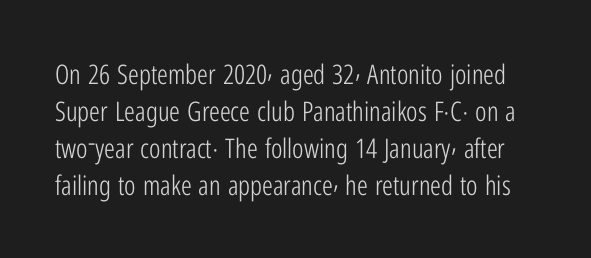
Q: Is the text bold? A: No.
Q: Is the text italic (slanted)? A: No, it is upright.
Q: Is the text underlined? A: No.
Q: Is the spacing between letters normal or unusually wide? A: Normal.
Q: Is the spacing between lines tight, normal or loose? A: Normal.
